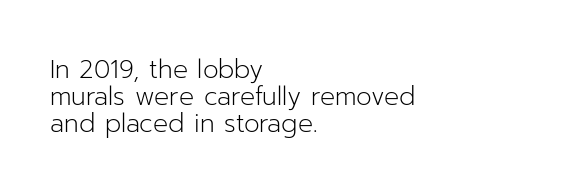
The image shows 25 px text type, upright; set left-aligned, tight line spacing (1.08x), normal letter spacing, not underlined.
